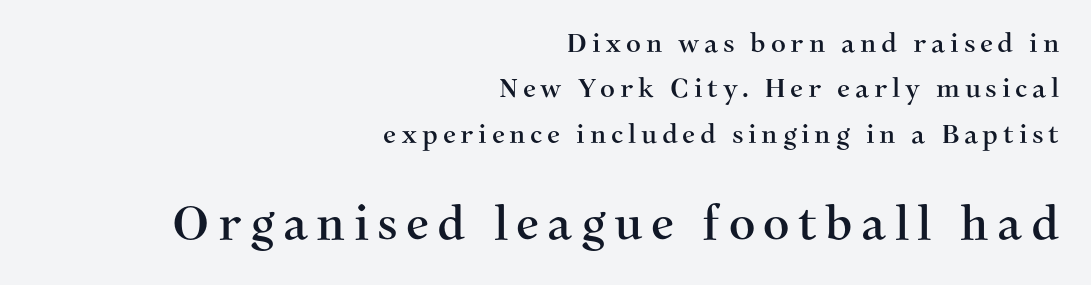
The image shows 46 px serif type, upright; set right-aligned, line spacing 1.75x, not underlined; the second (bottom) block is 1.77x larger; medium stroke contrast and a medium x-height.
